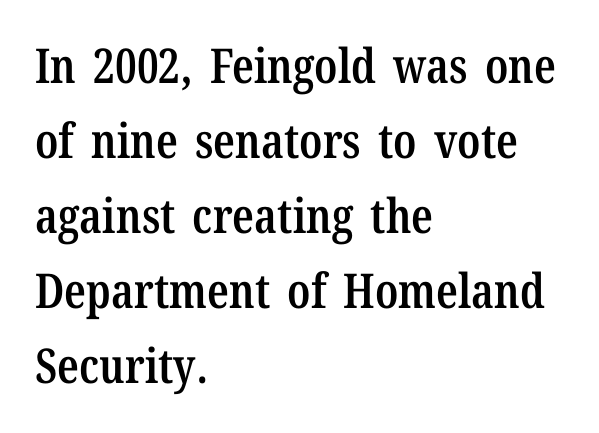
Q: Is the text bold? A: Semi-bold.
Q: Is the text italic (slanted)? A: No, it is upright.
Q: Is the typeface a serif or a sans-serif typeface? A: Serif.
Q: Is the text underlined? A: No.
Q: How is the paragraph aligned? A: Left-aligned.
Q: Is the spacing between letters normal or unusually wide? A: Normal.
Q: Is the spacing between lines tight, normal or loose? A: Normal.
Q: Width (condensed, normal, or wide)? A: Condensed.
Q: Stroke contrast? A: Low.
Q: x-height? A: Medium.
Q: Monospaced? A: No.
